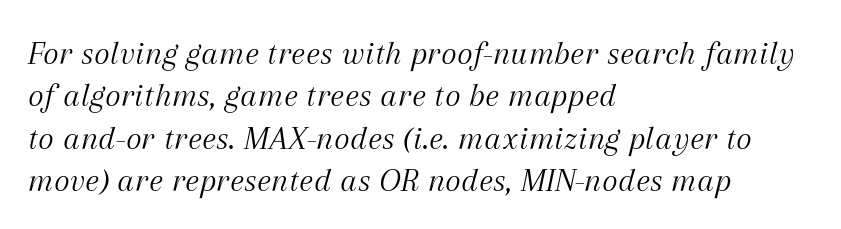
{"serif": "yes", "italic": "yes", "lean": "right", "slant_degrees": 12, "bold": "no", "weight": "light", "width": "normal", "stroke_contrast": "medium", "x_height": "medium", "monospaced": "no", "underline": "no", "align": "left", "line_spacing": "normal", "line_spacing_ratio": 1.25, "letter_spacing": "normal", "letter_spacing_em": 0.0, "glyph_px": 34}
